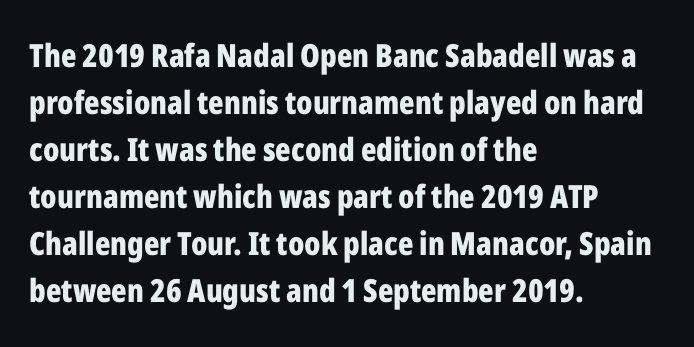
{"serif": "no", "italic": "no", "bold": "yes", "weight": "bold", "width": "condensed", "stroke_contrast": "low", "x_height": "medium", "monospaced": "no", "underline": "no", "align": "left", "line_spacing": "normal", "line_spacing_ratio": 1.47, "letter_spacing": "normal", "letter_spacing_em": 0.0, "glyph_px": 32}
